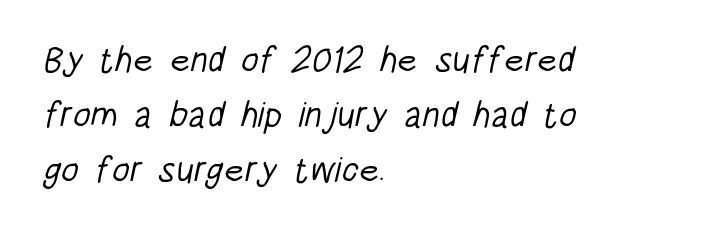
{"serif": "no", "bold": "no", "weight": "light", "width": "condensed", "stroke_contrast": "low", "x_height": "large", "monospaced": "no", "underline": "no", "align": "left", "line_spacing": "normal", "line_spacing_ratio": 1.53, "letter_spacing": "normal", "letter_spacing_em": 0.0, "glyph_px": 36}
